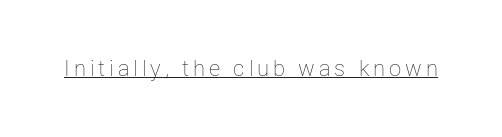
The image shows 22 px text type, upright; set underlined.
